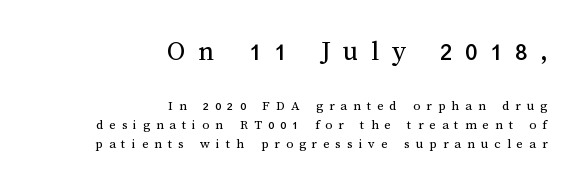
{"italic": "no", "bold": "no", "weight": "regular", "width": "normal", "stroke_contrast": "medium", "x_height": "medium", "monospaced": "no", "underline": "no", "align": "right", "line_spacing": "normal", "line_spacing_ratio": 1.34, "letter_spacing": "wide", "letter_spacing_em": 0.43, "larger_block": "first", "size_ratio": 2.07, "glyph_px": 29}
